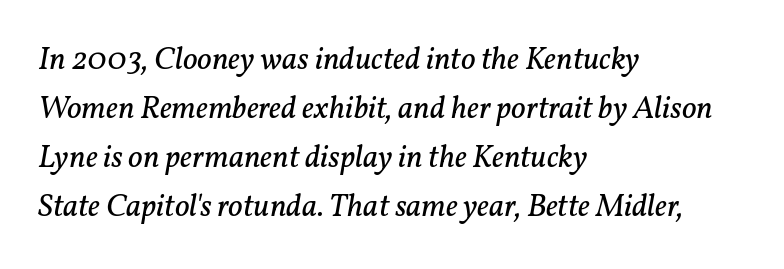
{"serif": "yes", "italic": "yes", "lean": "right", "slant_degrees": 11, "bold": "no", "weight": "regular", "width": "normal", "stroke_contrast": "low", "x_height": "medium", "monospaced": "no", "underline": "no", "align": "left", "line_spacing": "normal", "line_spacing_ratio": 1.53, "letter_spacing": "normal", "letter_spacing_em": 0.0, "glyph_px": 32}
